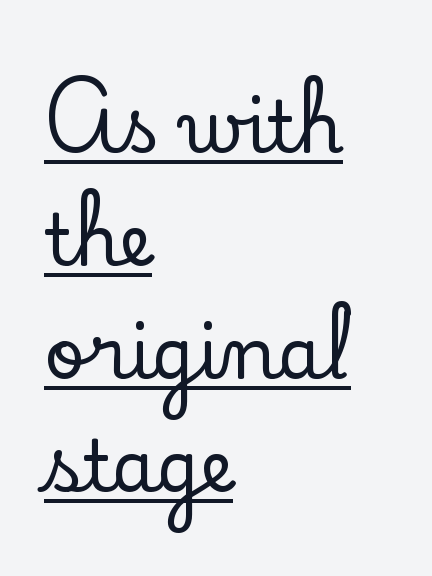
The image shows 71 px serif type, upright; set left-aligned, normal line spacing (1.59x), normal letter spacing, underlined; low stroke contrast and a small x-height.
